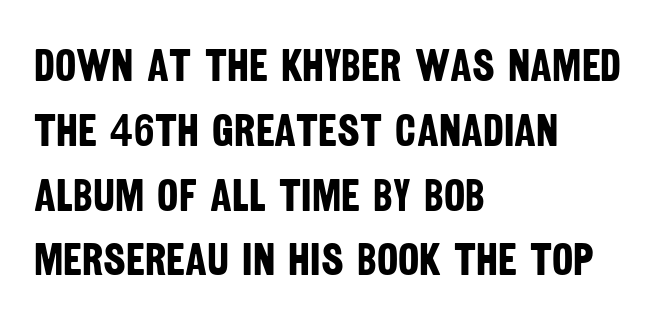
Q: Is the text bold? A: Yes.
Q: Is the typeface a serif or a sans-serif typeface? A: Sans-serif.
Q: Is the text underlined? A: No.
Q: How is the paragraph aligned? A: Left-aligned.
Q: Is the spacing between letters normal or unusually wide? A: Normal.
Q: Is the spacing between lines tight, normal or loose? A: Normal.
Q: Width (condensed, normal, or wide)? A: Condensed.
Q: Stroke contrast? A: Low.
Q: x-height? A: Large.
Q: Monospaced? A: No.
